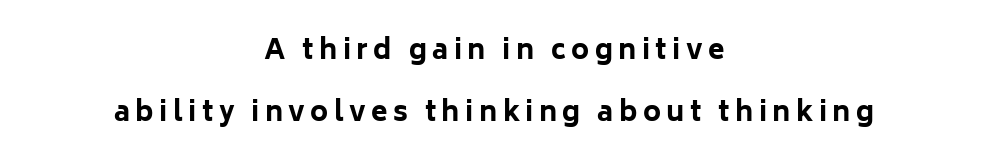
Q: Is the text bold? A: Yes.
Q: Is the text italic (slanted)? A: No, it is upright.
Q: Is the text underlined? A: No.
Q: How is the paragraph aligned? A: Centered.
Q: Is the spacing between letters normal or unusually wide? A: Unusually wide.
Q: Is the spacing between lines tight, normal or loose? A: Loose.
